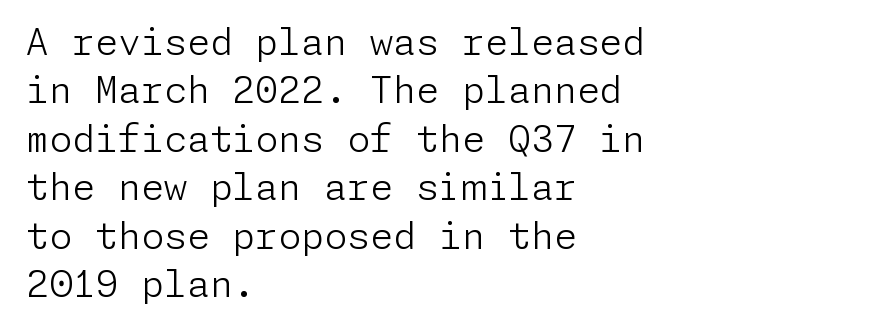
{"serif": "no", "italic": "no", "bold": "no", "weight": "light", "width": "normal", "stroke_contrast": "low", "x_height": "medium", "underline": "no", "align": "left", "line_spacing": "normal", "line_spacing_ratio": 1.31, "letter_spacing": "normal", "letter_spacing_em": 0.0, "glyph_px": 37}
